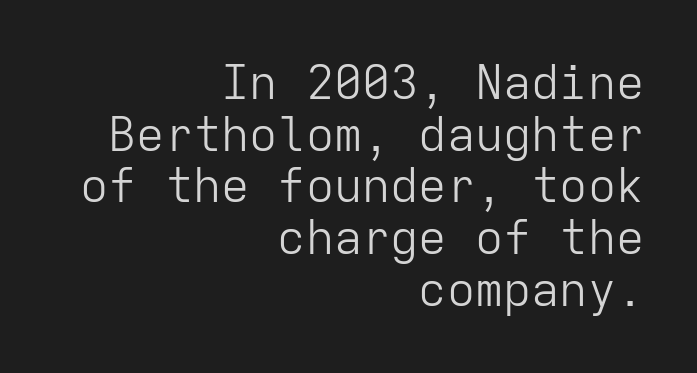
Characters follow at the spacing the type designer built in. These lines are rendered in a fixed-pitch font. Weight: regular or lighter. Posture: straight, roman, zero tilt.
